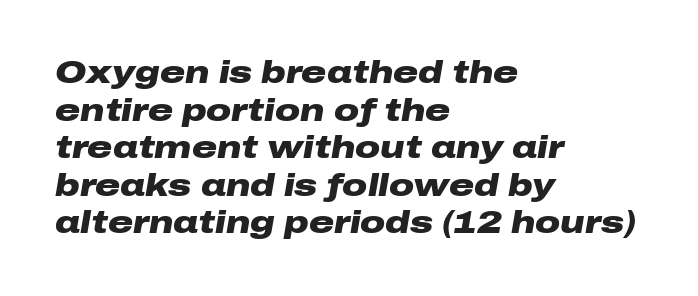
{"italic": "yes", "lean": "right", "slant_degrees": 10, "bold": "yes", "weight": "heavy", "width": "wide", "stroke_contrast": "low", "x_height": "medium", "monospaced": "no", "underline": "no", "align": "left", "line_spacing_ratio": 1.21, "letter_spacing": "normal", "letter_spacing_em": 0.0, "glyph_px": 31}
